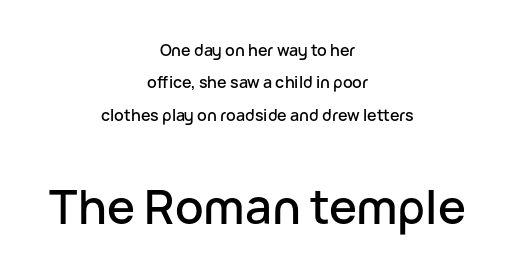
Q: Is the text italic (slanted)? A: No, it is upright.
Q: Is the typeface a serif or a sans-serif typeface? A: Sans-serif.
Q: Is the text underlined? A: No.
Q: How is the paragraph aligned? A: Centered.
Q: Is the spacing between letters normal or unusually wide? A: Normal.
Q: Is the spacing between lines tight, normal or loose? A: Loose.
Q: Which block of text is set in a larger size, the first (top) or the second (bottom)? A: The second (bottom) one.
Q: Width (condensed, normal, or wide)? A: Normal.
Q: Stroke contrast? A: Low.
Q: x-height? A: Medium.
Q: Monospaced? A: No.
